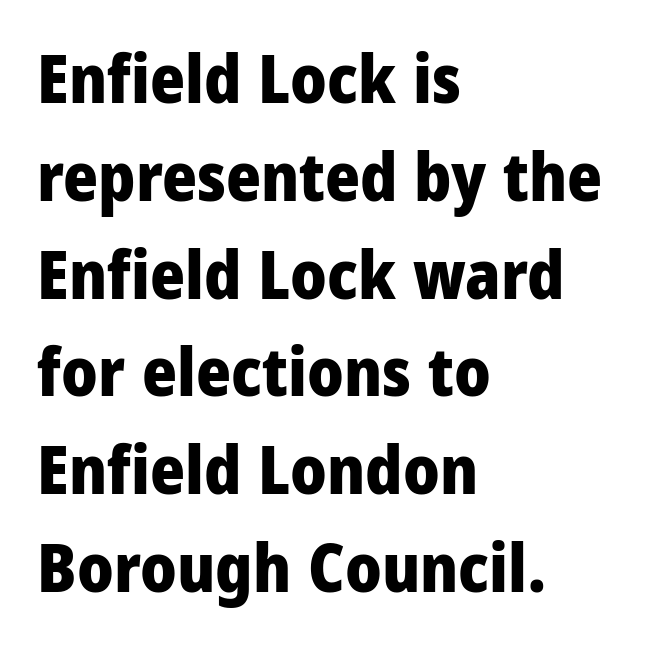
{"serif": "no", "italic": "no", "bold": "yes", "weight": "heavy", "width": "condensed", "stroke_contrast": "low", "x_height": "large", "monospaced": "no", "underline": "no", "align": "left", "line_spacing": "normal", "line_spacing_ratio": 1.46, "letter_spacing": "normal", "letter_spacing_em": 0.0, "glyph_px": 67}
